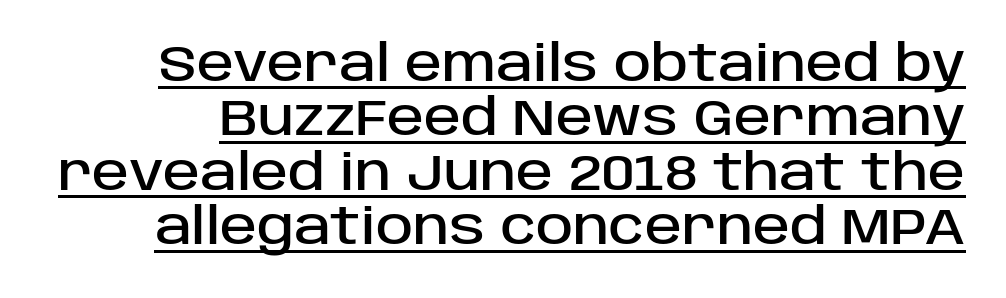
Q: Is the text italic (slanted)? A: No, it is upright.
Q: Is the typeface a serif or a sans-serif typeface? A: Sans-serif.
Q: Is the text underlined? A: Yes.
Q: Is the spacing between letters normal or unusually wide? A: Normal.
Q: Is the spacing between lines tight, normal or loose? A: Tight.
Q: Width (condensed, normal, or wide)? A: Normal.
Q: Stroke contrast? A: Low.
Q: x-height? A: Large.
Q: Monospaced? A: No.
